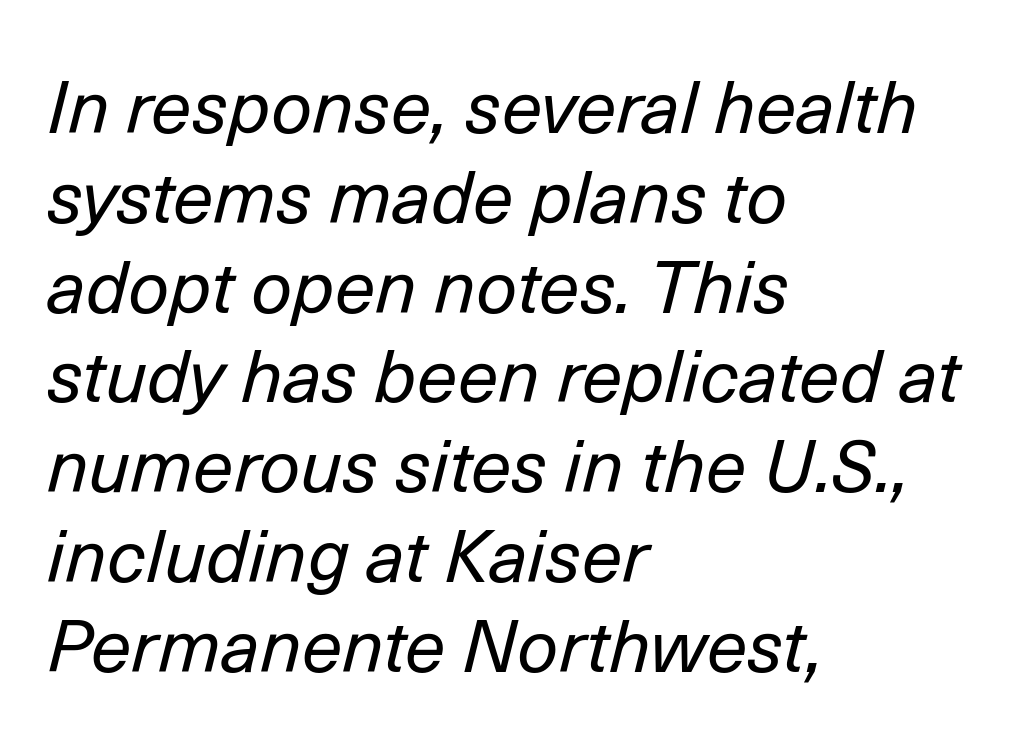
You could not count columns in this text — the font is proportionally spaced. The line texture is even and compact thanks to regular tracking. Visually the block forms a straight wall on the left and a jagged coastline on the right. Slanted lettering throughout. Descenders are the only things crossing below the line.
